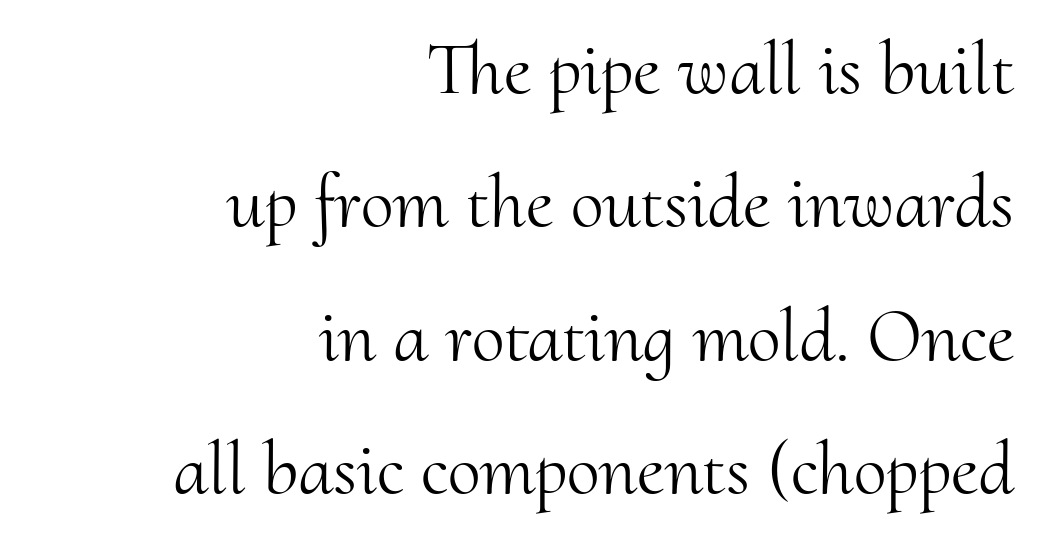
Q: Is the text bold? A: No.
Q: Is the text italic (slanted)? A: No, it is upright.
Q: Is the typeface a serif or a sans-serif typeface? A: Serif.
Q: Is the text underlined? A: No.
Q: How is the paragraph aligned? A: Right-aligned.
Q: Is the spacing between letters normal or unusually wide? A: Normal.
Q: Width (condensed, normal, or wide)? A: Normal.
Q: Stroke contrast? A: Medium.
Q: x-height? A: Small.
Q: Monospaced? A: No.
